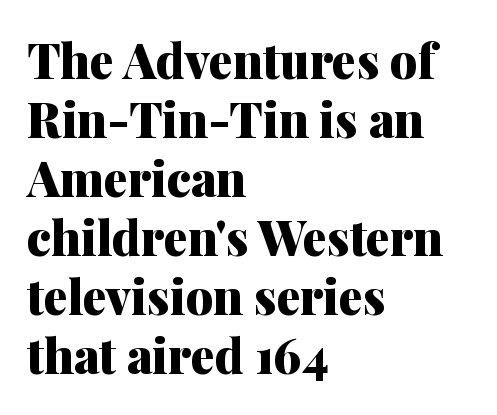
Q: Is the text bold? A: Yes.
Q: Is the text italic (slanted)? A: No, it is upright.
Q: Is the typeface a serif or a sans-serif typeface? A: Serif.
Q: Is the text underlined? A: No.
Q: How is the paragraph aligned? A: Left-aligned.
Q: Is the spacing between letters normal or unusually wide? A: Normal.
Q: Width (condensed, normal, or wide)? A: Normal.
Q: Stroke contrast? A: Medium.
Q: x-height? A: Medium.
Q: Monospaced? A: No.
